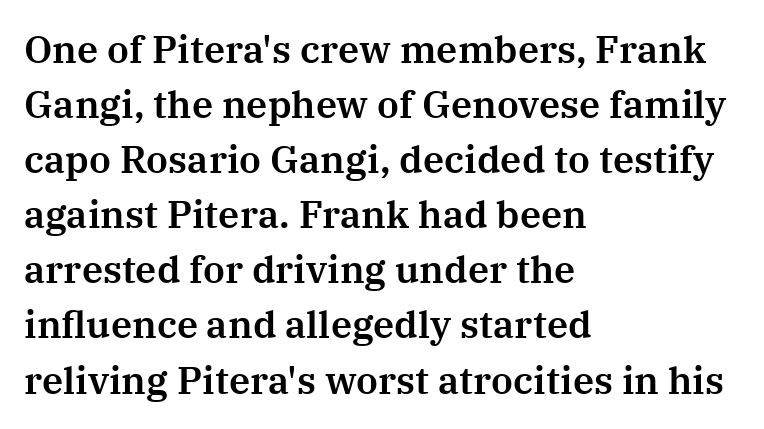
The image shows 38 px serif type, upright; set left-aligned, normal line spacing (1.45x), normal letter spacing, not underlined; medium stroke contrast and a medium x-height.
